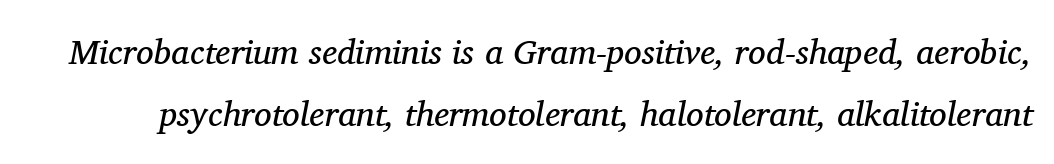
The image shows 35 px regular-weight serif type, italic (leaning right); set line spacing 1.76x, normal letter spacing, not underlined; medium stroke contrast and a medium x-height.
